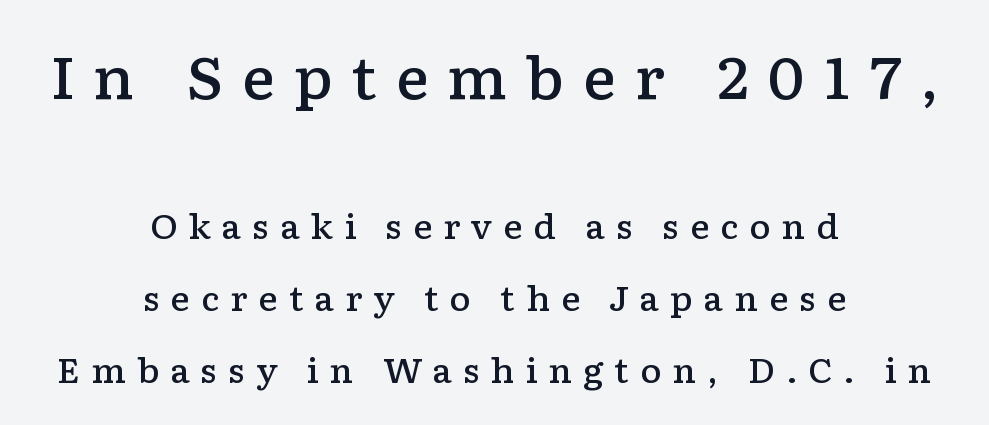
A typesetter would call this proportional, since set widths differ per character. Inter-character spacing is expanded well beyond the font's built-in metrics. Block one is the big one; block two sits smaller underneath. Heft: intermediate — a semibold.
